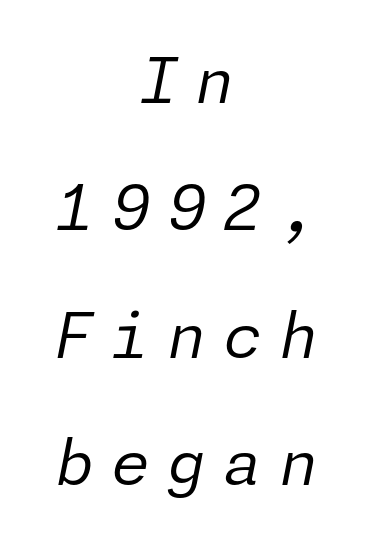
Q: Is the text bold? A: No.
Q: Is the text italic (slanted)? A: Yes, it leans right by about 11 degrees.
Q: Is the text underlined? A: No.
Q: How is the paragraph aligned? A: Centered.
Q: Is the spacing between letters normal or unusually wide? A: Unusually wide.
Q: Is the spacing between lines tight, normal or loose? A: Loose.
Q: Width (condensed, normal, or wide)? A: Normal.
Q: Stroke contrast? A: Low.
Q: x-height? A: Medium.
